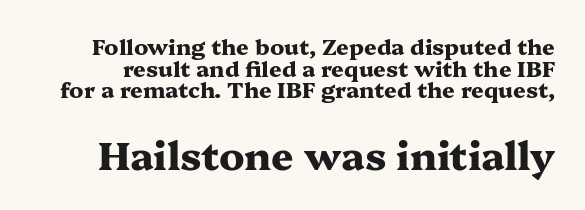
{"serif": "yes", "italic": "no", "bold": "yes", "weight": "heavy", "width": "wide", "stroke_contrast": "medium", "x_height": "medium", "monospaced": "no", "underline": "no", "line_spacing": "tight", "line_spacing_ratio": 0.98, "letter_spacing": "normal", "letter_spacing_em": 0.0, "larger_block": "second", "size_ratio": 1.77, "glyph_px": 39}
